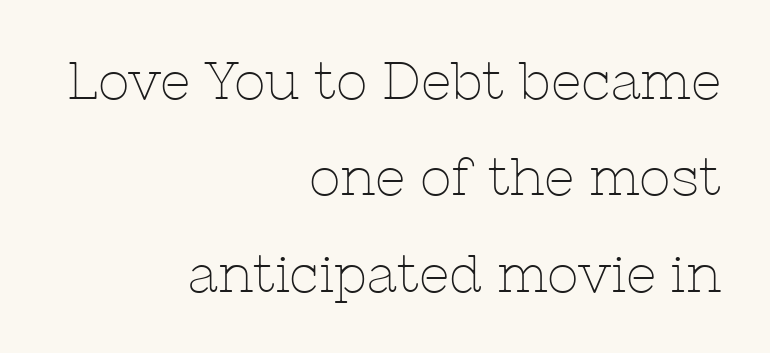
The image shows 53 px thin serif type, upright; set right-aligned, line spacing 1.82x, normal letter spacing, not underlined; low stroke contrast and a medium x-height.
